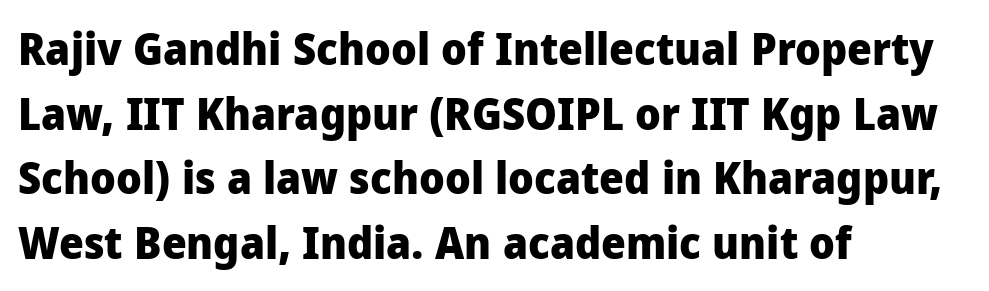
Q: Is the text bold? A: Yes.
Q: Is the text italic (slanted)? A: No, it is upright.
Q: Is the typeface a serif or a sans-serif typeface? A: Sans-serif.
Q: Is the text underlined? A: No.
Q: How is the paragraph aligned? A: Left-aligned.
Q: Is the spacing between letters normal or unusually wide? A: Normal.
Q: Is the spacing between lines tight, normal or loose? A: Normal.
Q: Width (condensed, normal, or wide)? A: Normal.
Q: Stroke contrast? A: Low.
Q: x-height? A: Medium.
Q: Monospaced? A: No.
